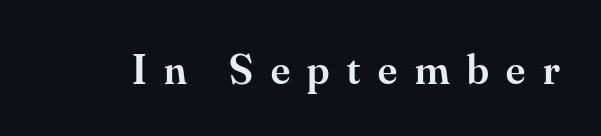
The type sits square on the baseline with zero lean. Think of a printed novel: that variable character pitch is what you see here. The glyphs in this specimen are seriffed. The foot of each line stays bare and open. Typographic density is moderately raised because the face is semibold.
